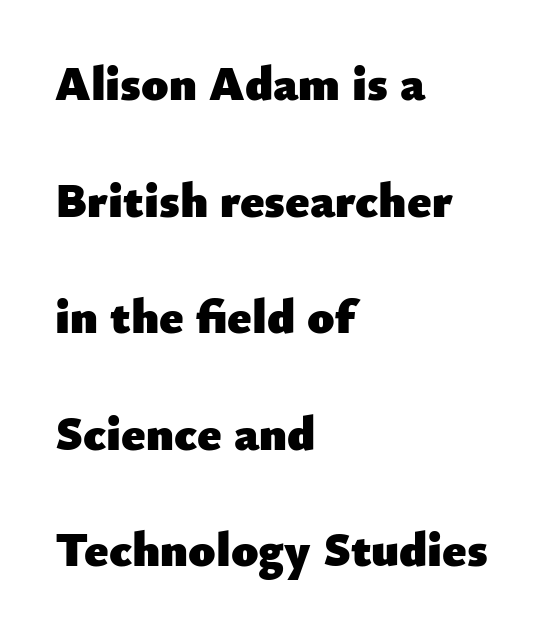
{"serif": "no", "italic": "no", "bold": "yes", "weight": "heavy", "width": "normal", "stroke_contrast": "low", "x_height": "small", "monospaced": "no", "underline": "no", "align": "left", "line_spacing": "loose", "line_spacing_ratio": 2.38, "letter_spacing": "normal", "letter_spacing_em": 0.0, "glyph_px": 49}
